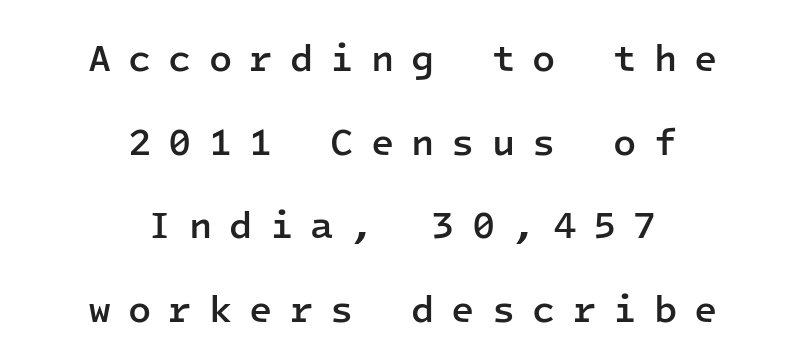
The image shows 38 px semibold sans-serif type, upright, monospaced; set centered, loose line spacing (2.2x), unusually wide letter spacing (+0.45 em), not underlined; low stroke contrast and a medium x-height.
